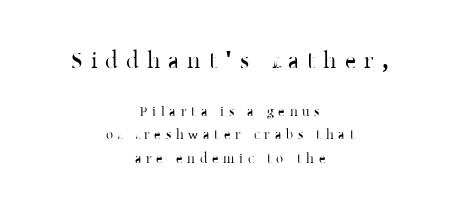
{"italic": "no", "underline": "no", "align": "center", "line_spacing": "normal", "line_spacing_ratio": 1.66, "letter_spacing": "wide", "letter_spacing_em": 0.34, "larger_block": "first", "size_ratio": 1.71, "glyph_px": 24}
